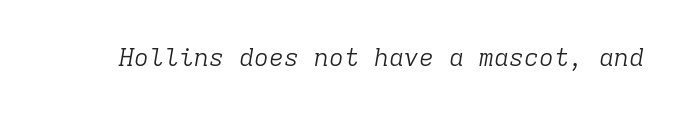
Q: Is the text bold? A: No.
Q: Is the text italic (slanted)? A: Yes, it leans right by about 9 degrees.
Q: Is the text underlined? A: No.
Q: Is the spacing between letters normal or unusually wide? A: Normal.
